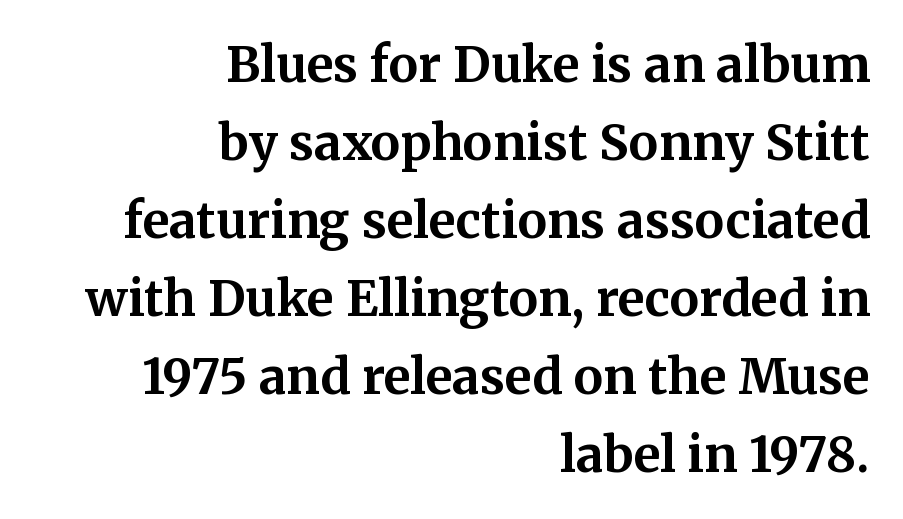
These lines are rendered in a variable-pitch font. Layout note: lines flush right. Unmarked baselines from the first word to the last. This block has exactly the height ordinary leading produces.
